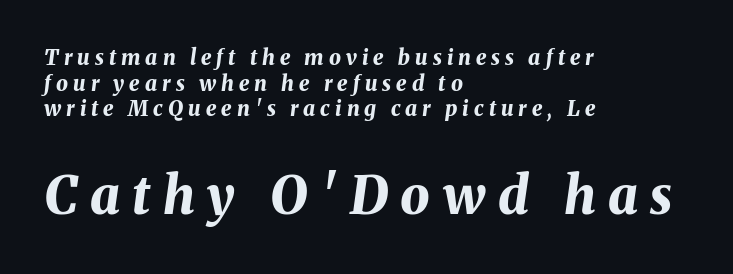
These two chunks differ in scale, with the bottom chunk taking the larger measure. The specimen reads as italic at a glance. Weight check: bold — yes, fully. The letters advance in unequal steps, a hallmark of proportional type.
